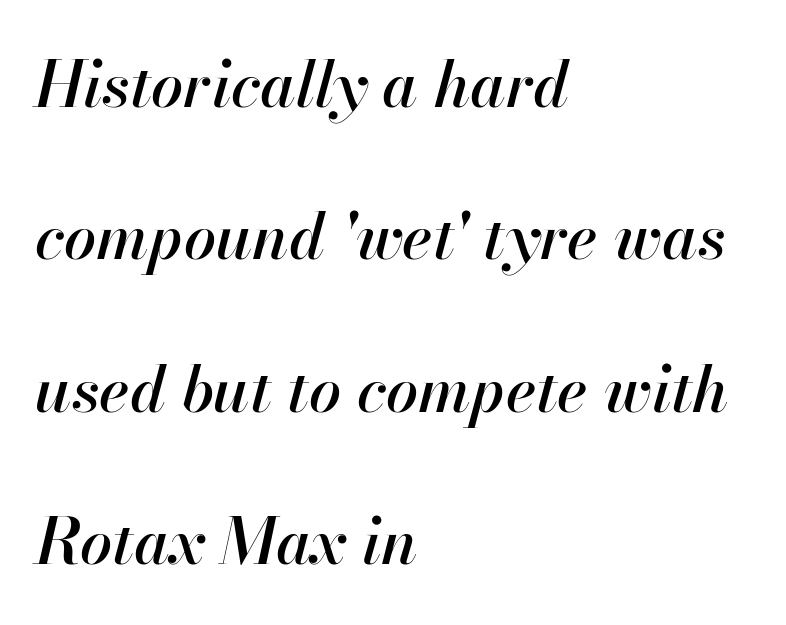
Is this a fixed-width face? No — the glyphs have proportional, varying widths. Observe the ordinary spacing: letters are neighbours, not strangers. Bare-footed words on every line. Visually the block forms a straight wall on the left and a jagged coastline on the right. This sample trades compactness for vertical openness between lines. The axis of the letterforms is tilted away from vertical.
